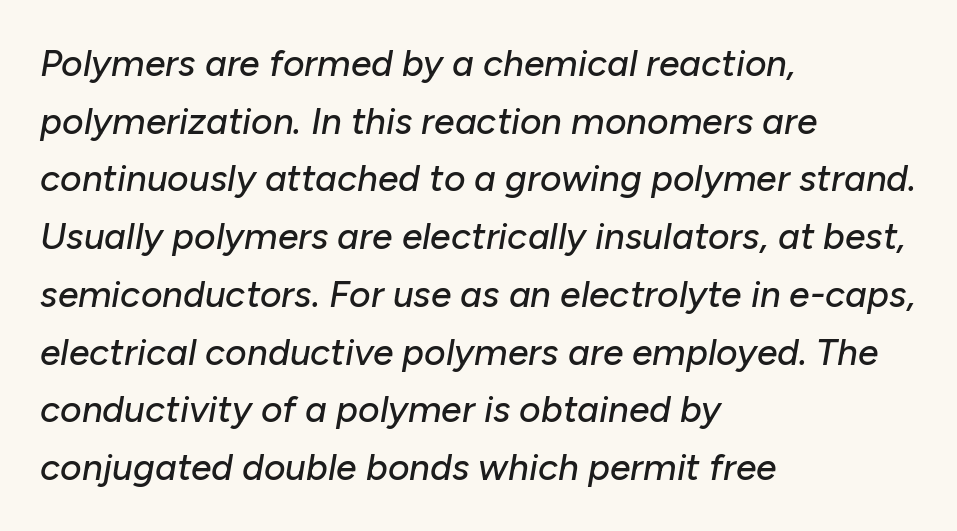
{"italic": "yes", "lean": "right", "slant_degrees": 10, "width": "normal", "stroke_contrast": "low", "x_height": "medium", "monospaced": "no", "underline": "no", "align": "left", "line_spacing": "normal", "line_spacing_ratio": 1.56, "letter_spacing": "normal", "letter_spacing_em": 0.0, "glyph_px": 37}
